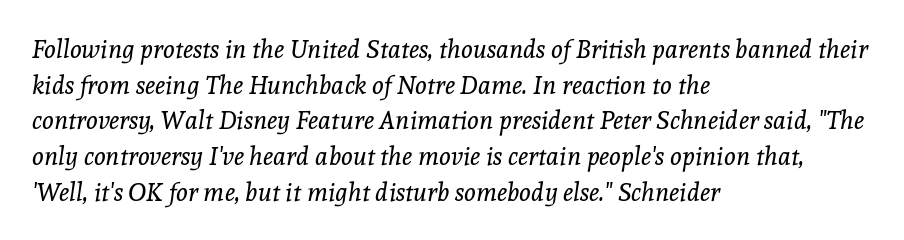
{"italic": "yes", "lean": "right", "slant_degrees": 8, "bold": "no", "underline": "no", "align": "left", "line_spacing": "normal", "line_spacing_ratio": 1.43, "letter_spacing": "normal", "letter_spacing_em": 0.0, "glyph_px": 25}
